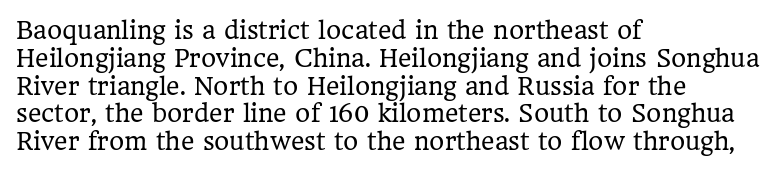
Italic: no, the glyphs are upright roman. Typeset ragged right — the left edge is the straight one. The gaps between neighbouring characters are ordinary and unremarkable. No letter is thick-stroked: the sample isn't bold. Lines of text with bare space underneath.
